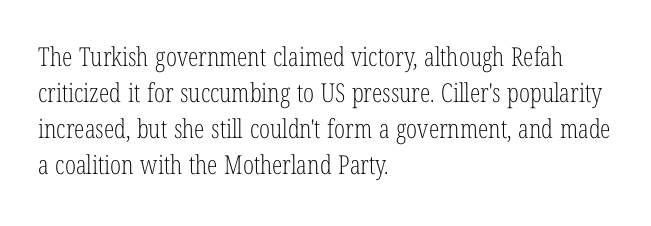
The image shows 26 px text type, upright; set left-aligned, normal line spacing (1.39x), normal letter spacing, not underlined.
